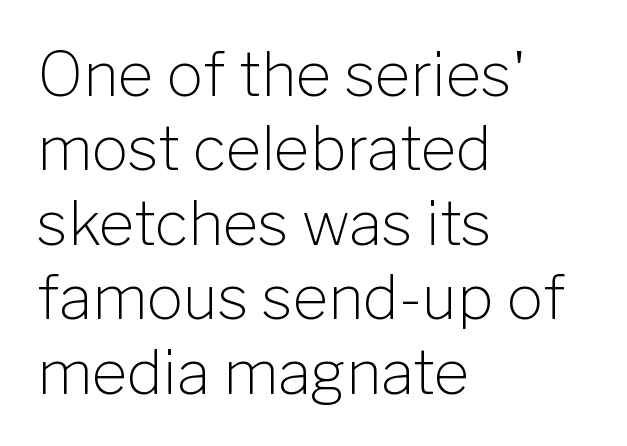
The image shows 61 px light sans-serif type, upright; set left-aligned, line spacing 1.22x, normal letter spacing, not underlined; low stroke contrast and a medium x-height.
